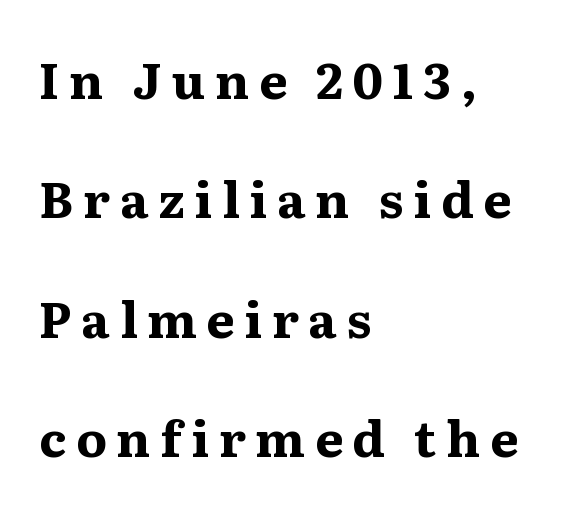
Q: Is the text bold? A: Yes.
Q: Is the text italic (slanted)? A: No, it is upright.
Q: Is the typeface a serif or a sans-serif typeface? A: Serif.
Q: Is the text underlined? A: No.
Q: How is the paragraph aligned? A: Left-aligned.
Q: Is the spacing between lines tight, normal or loose? A: Loose.
Q: Width (condensed, normal, or wide)? A: Normal.
Q: Stroke contrast? A: Medium.
Q: x-height? A: Medium.
Q: Monospaced? A: No.
